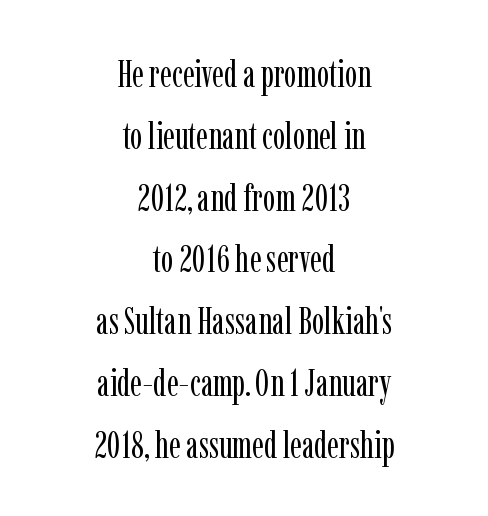
Check the space under the baseline: it is left empty. Proportional: the letters do not fall into vertical columns. The lines sit at an ordinary, default distance from one another. Weight: not bold — regular or lighter. Nope, not italic — everything's standing straight. Compared with a flush-left layout, this one balances lines on the center instead.
